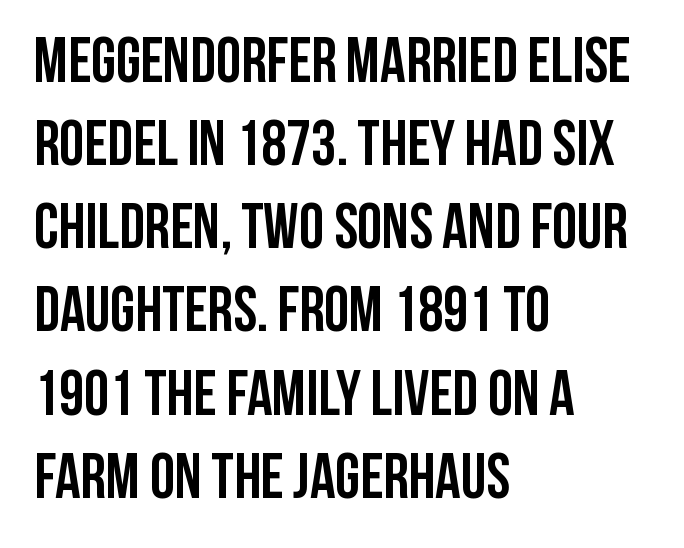
Q: Is the text bold? A: Yes.
Q: Is the text italic (slanted)? A: No, it is upright.
Q: Is the typeface a serif or a sans-serif typeface? A: Sans-serif.
Q: Is the text underlined? A: No.
Q: How is the paragraph aligned? A: Left-aligned.
Q: Is the spacing between letters normal or unusually wide? A: Normal.
Q: Is the spacing between lines tight, normal or loose? A: Normal.
Q: Width (condensed, normal, or wide)? A: Condensed.
Q: Stroke contrast? A: Low.
Q: x-height? A: Large.
Q: Monospaced? A: No.
